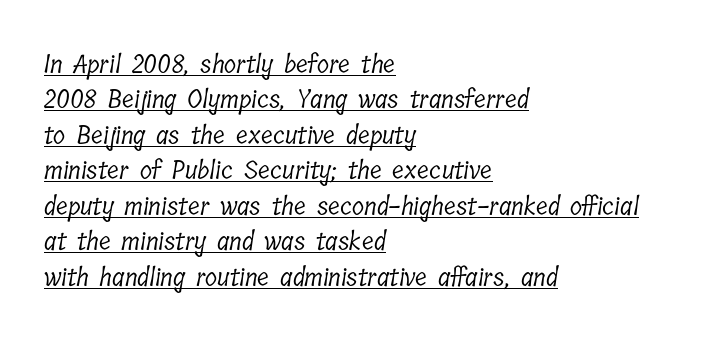
The image shows 25 px text type; set left-aligned, normal line spacing (1.42x), normal letter spacing, underlined.
